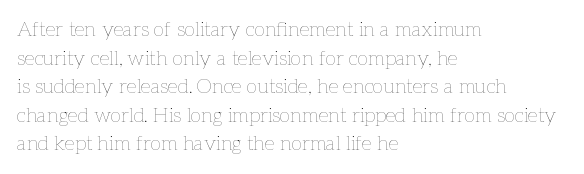
{"italic": "no", "bold": "no", "underline": "no", "align": "left", "line_spacing": "normal", "line_spacing_ratio": 1.43, "letter_spacing": "normal", "letter_spacing_em": 0.0, "glyph_px": 20}
